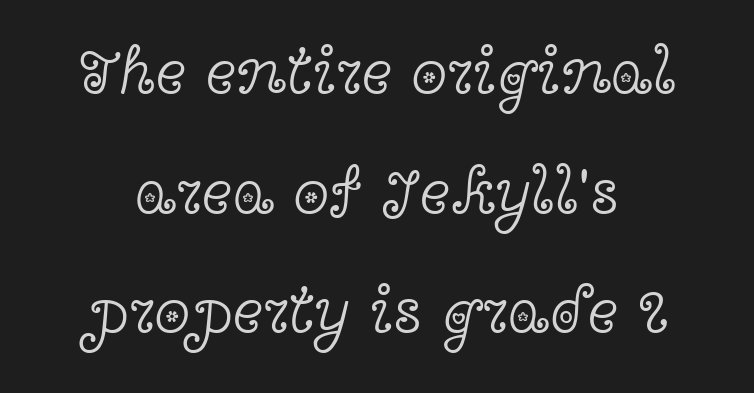
{"serif": "yes", "italic": "no", "bold": "no", "weight": "light", "width": "wide", "x_height": "medium", "monospaced": "no", "underline": "no", "line_spacing_ratio": 1.84, "letter_spacing": "normal", "letter_spacing_em": 0.0, "glyph_px": 65}
